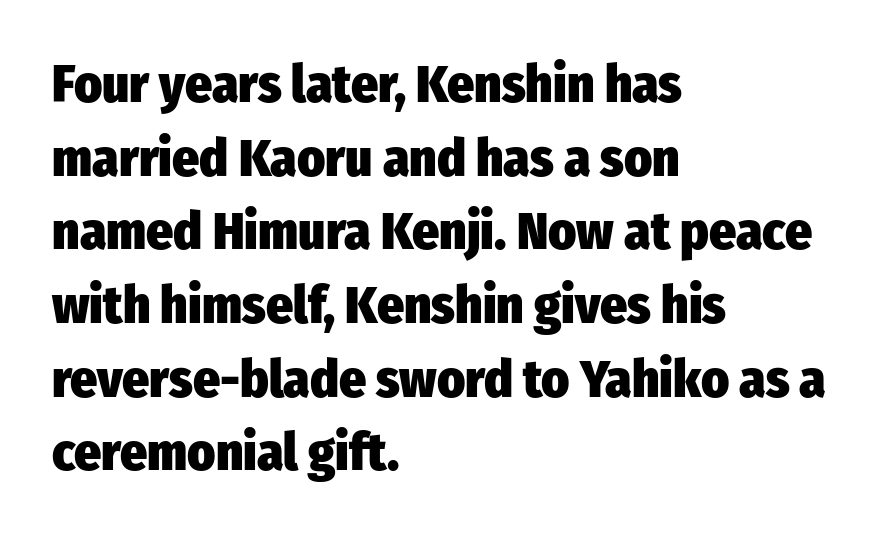
{"serif": "no", "italic": "no", "bold": "yes", "weight": "heavy", "width": "condensed", "stroke_contrast": "low", "x_height": "medium", "monospaced": "no", "underline": "no", "align": "left", "line_spacing": "normal", "line_spacing_ratio": 1.39, "letter_spacing": "normal", "letter_spacing_em": 0.0, "glyph_px": 53}
